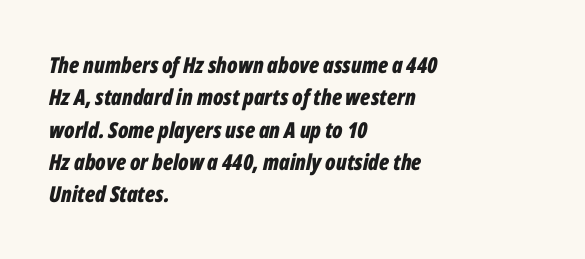
The image shows 22 px bold type, italic (leaning right); set left-aligned, normal line spacing (1.47x), normal letter spacing, not underlined.
